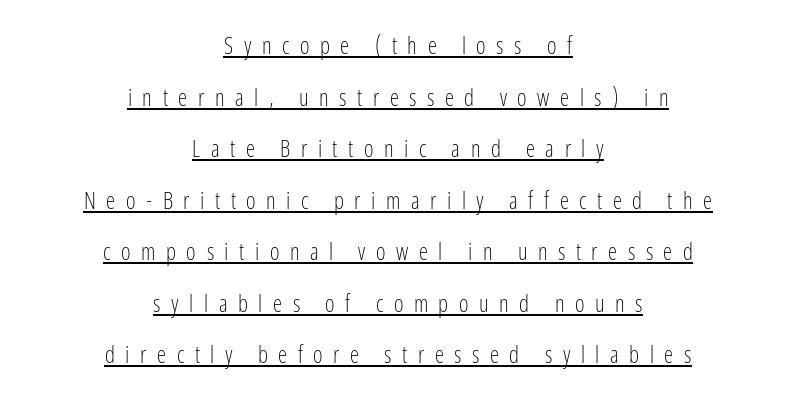
The sample's only ornament is a line tracing under the words. Letter spacing: wide. Neither beginnings nor endings align; midpoints do. Heft: none added — not bold. When letters stand straight like this, we call the style roman or upright.
